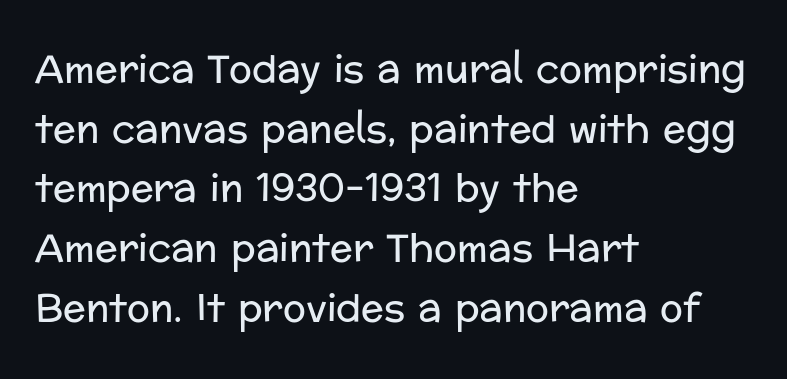
The image shows 38 px regular-weight sans-serif type, upright; set left-aligned, normal line spacing (1.57x), normal letter spacing, not underlined; low stroke contrast and a medium x-height.
